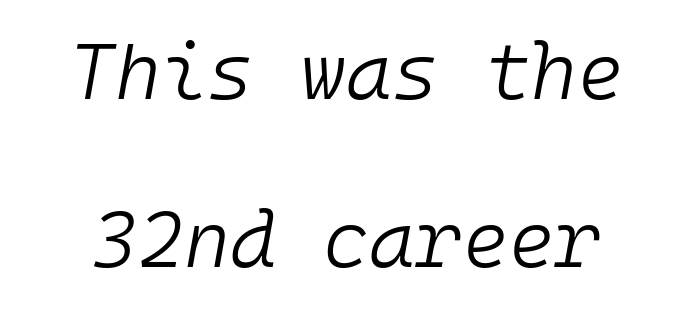
Q: Is the text bold? A: No.
Q: Is the text italic (slanted)? A: Yes, it leans right by about 10 degrees.
Q: Is the text underlined? A: No.
Q: Is the spacing between letters normal or unusually wide? A: Normal.
Q: Is the spacing between lines tight, normal or loose? A: Loose.
Q: Width (condensed, normal, or wide)? A: Normal.
Q: Stroke contrast? A: Low.
Q: x-height? A: Medium.
Q: Monospaced? A: Yes.
